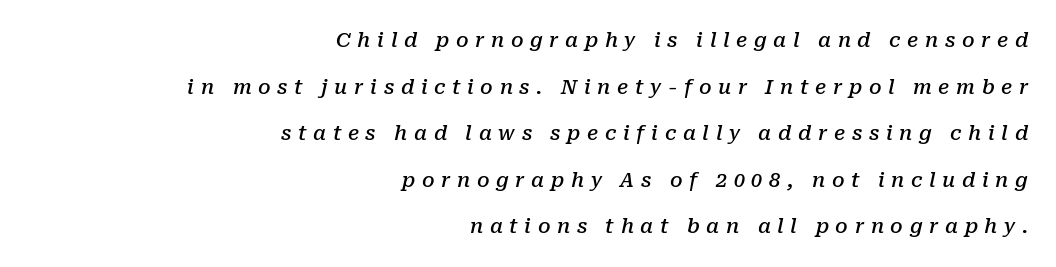
{"italic": "yes", "lean": "right", "slant_degrees": 10, "bold": "semi", "underline": "no", "align": "right", "line_spacing": "loose", "line_spacing_ratio": 2.33, "letter_spacing": "wide", "letter_spacing_em": 0.33, "glyph_px": 20}
